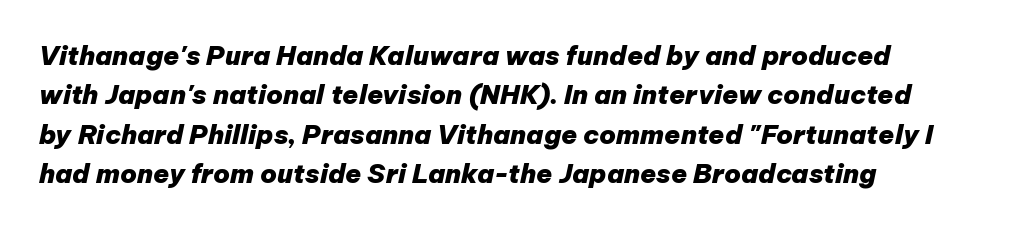
Notice how thick the strokes are: this is what a full bold looks like. Descenders are the only things crossing below the line. The rendering applies a slant to the glyphs. The ragged edge is on the right, which tells us the setting is flush left.
